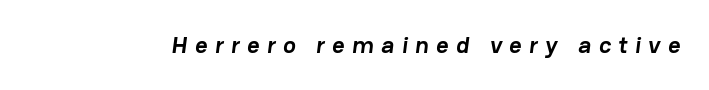
The image shows 24 px bold type; set unusually wide letter spacing (+0.31 em), not underlined.
